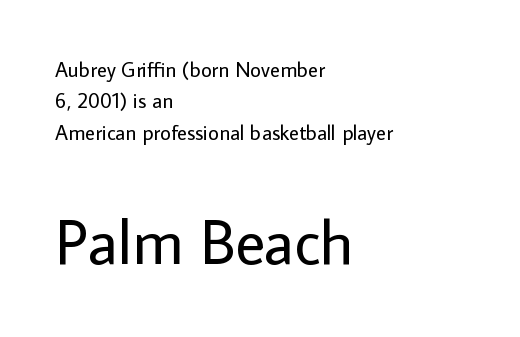
These two chunks differ in scale, with the bottom chunk taking the larger measure. Check where the strokes stop: nothing finishes them off — pure sans. Weight: not bold — regular or lighter. In terms of posture, this sample is upright. There is no visible air inserted between adjacent glyphs. Check the space under the baseline: it is left empty.
